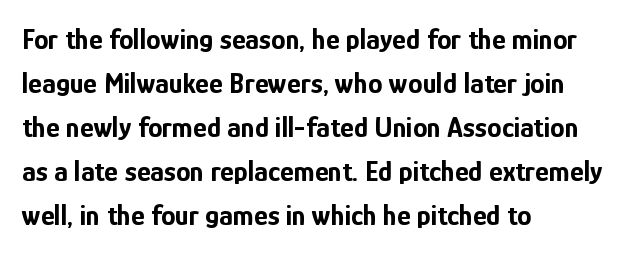
{"serif": "no", "italic": "no", "bold": "yes", "weight": "bold", "width": "condensed", "stroke_contrast": "low", "x_height": "medium", "monospaced": "no", "underline": "no", "align": "left", "line_spacing": "normal", "line_spacing_ratio": 1.52, "letter_spacing": "normal", "letter_spacing_em": 0.0, "glyph_px": 29}
